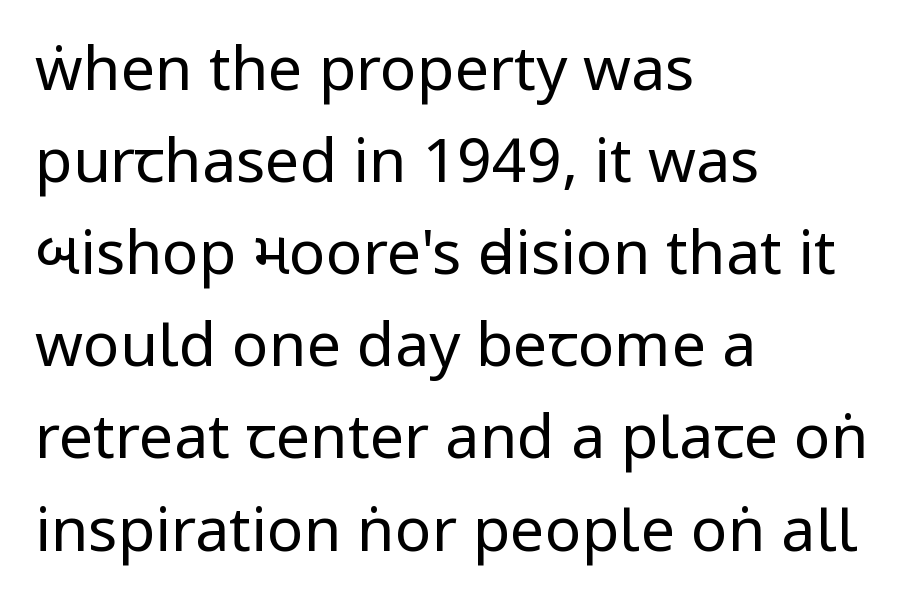
{"serif": "no", "italic": "no", "bold": "no", "weight": "regular", "width": "condensed", "stroke_contrast": "low", "underline": "no", "align": "left", "line_spacing": "normal", "line_spacing_ratio": 1.51, "letter_spacing": "normal", "letter_spacing_em": 0.0, "glyph_px": 61}
